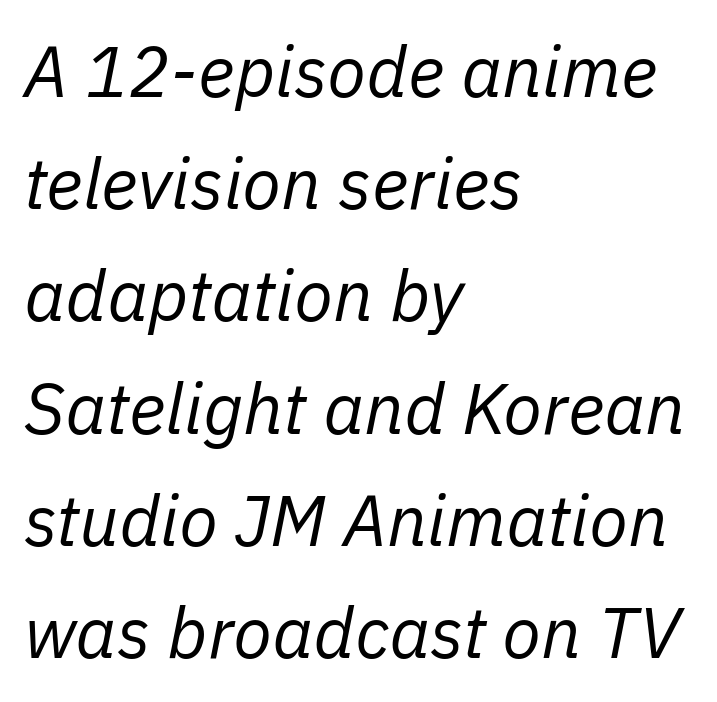
{"italic": "yes", "lean": "right", "slant_degrees": 11, "bold": "no", "weight": "regular", "width": "normal", "stroke_contrast": "low", "x_height": "medium", "monospaced": "no", "underline": "no", "align": "left", "line_spacing": "normal", "line_spacing_ratio": 1.58, "letter_spacing": "normal", "letter_spacing_em": 0.0, "glyph_px": 71}
